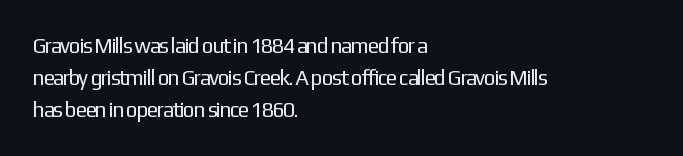
Is the block centered? No — it sits flush against the left margin. Honestly, the row spacing looks completely unremarkable. Check under the words: just untouched page. Ascenders rise straight up at ninety degrees. Nobody touched the tracking dial on this one.
